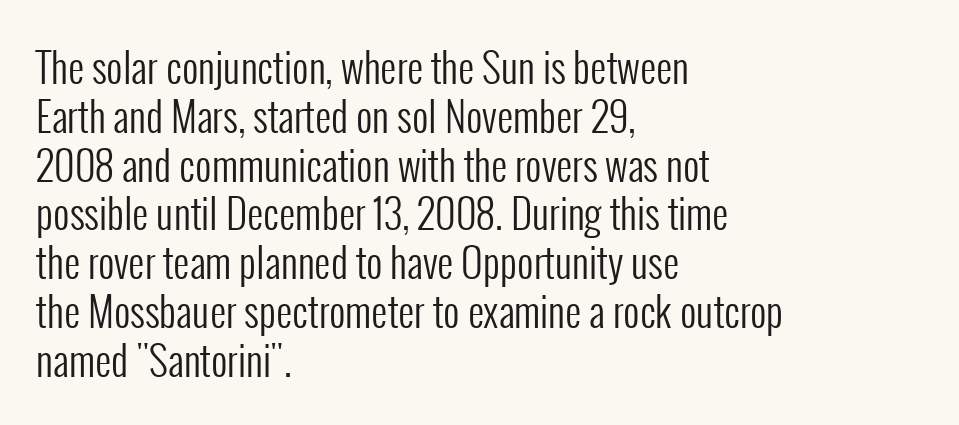
Q: Is the text bold? A: No.
Q: Is the text italic (slanted)? A: No, it is upright.
Q: Is the typeface a serif or a sans-serif typeface? A: Sans-serif.
Q: Is the text underlined? A: No.
Q: How is the paragraph aligned? A: Left-aligned.
Q: Is the spacing between letters normal or unusually wide? A: Normal.
Q: Width (condensed, normal, or wide)? A: Condensed.
Q: Stroke contrast? A: Low.
Q: x-height? A: Medium.
Q: Monospaced? A: No.
